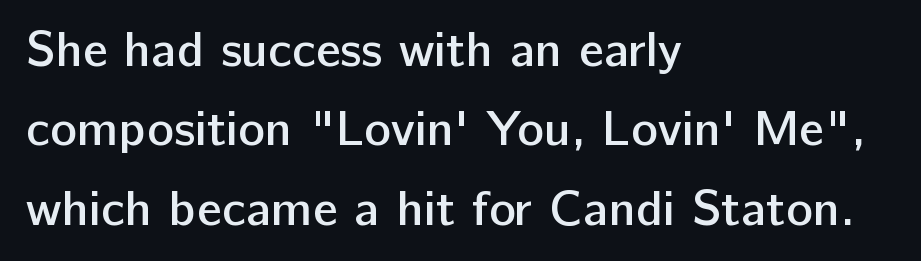
{"serif": "no", "italic": "no", "bold": "semi", "weight": "semibold", "width": "normal", "stroke_contrast": "low", "x_height": "medium", "monospaced": "no", "underline": "no", "align": "left", "line_spacing": "normal", "line_spacing_ratio": 1.59, "letter_spacing": "normal", "letter_spacing_em": 0.0, "glyph_px": 50}
